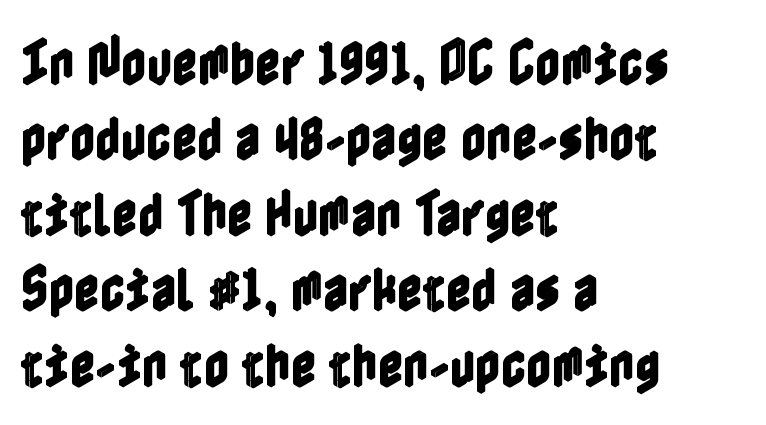
The image shows 49 px condensed type, upright; set left-aligned, normal line spacing (1.54x), normal letter spacing, not underlined; a medium x-height.
